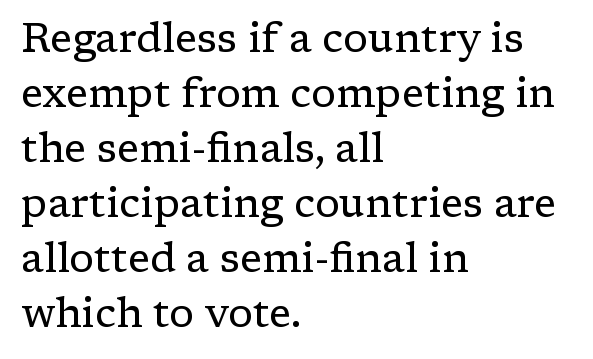
Descenders hang freely into open space. This sample uses plain, unmodified letter spacing. Little horizontal feet cap the strokes, marking this as serif type. In CSS terms this would be text-align: left. Stem width sits at or under what a default text font uses. If you drew a line through each stem, it would be perfectly vertical.
